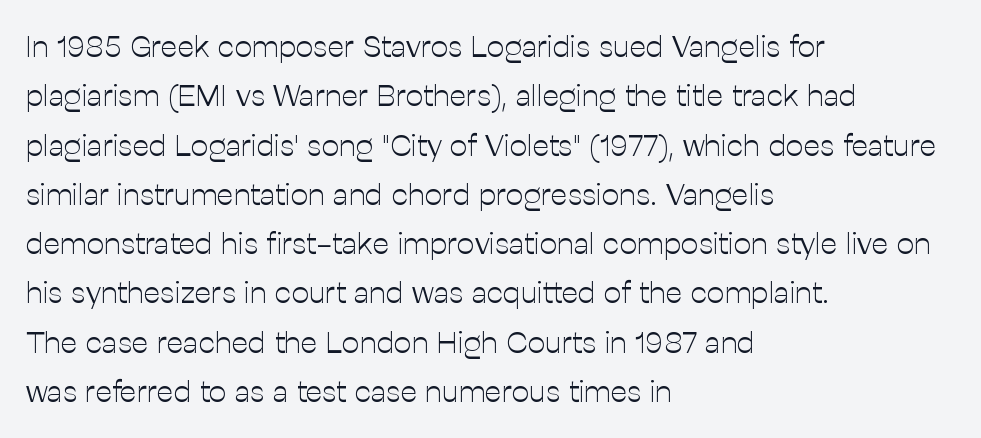
The image shows 31 px light sans-serif type, upright; set left-aligned, normal line spacing (1.59x), normal letter spacing, not underlined; low stroke contrast and a medium x-height.
